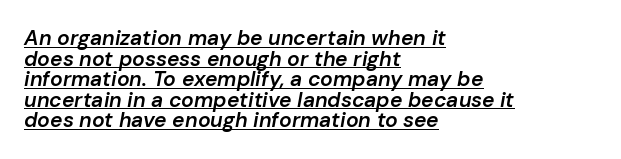
Q: Is the text bold? A: Semi-bold.
Q: Is the text italic (slanted)? A: Yes, it leans right by about 10 degrees.
Q: Is the text underlined? A: Yes.
Q: How is the paragraph aligned? A: Left-aligned.
Q: Is the spacing between letters normal or unusually wide? A: Normal.
Q: Is the spacing between lines tight, normal or loose? A: Tight.
